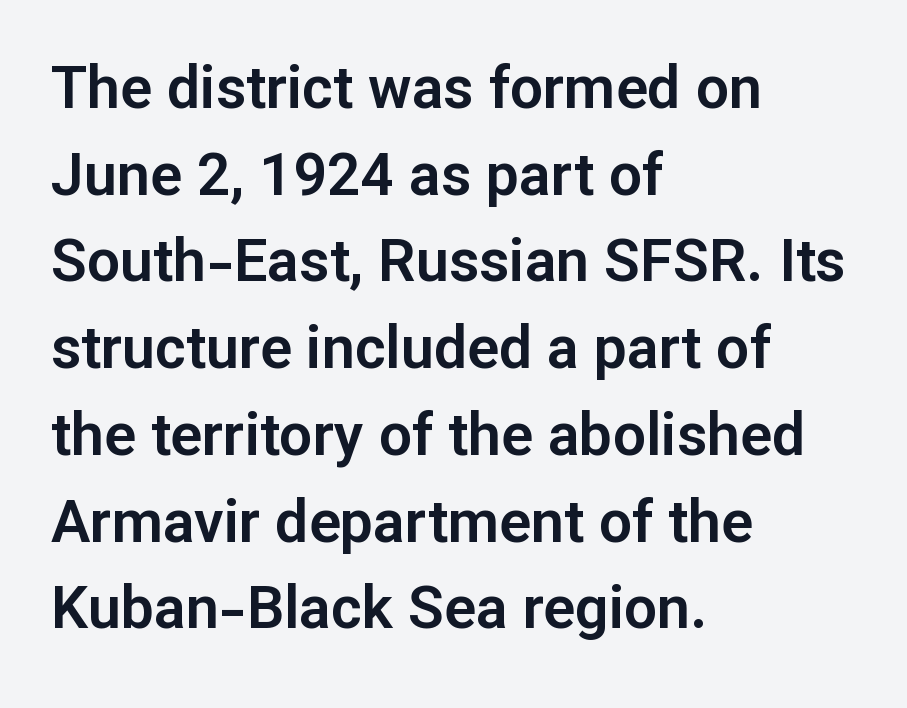
Does extra space separate the letters? No, they use regular spacing. Baseline-to-baseline distance is the conventional proportion of letter height. To sum up the face: it is a sans, with no serifs. Character widths vary here, with narrow letters taking less room than wide ones. Left-aligned paragraph, ragged on the right. Clear beneath every line of the passage.
